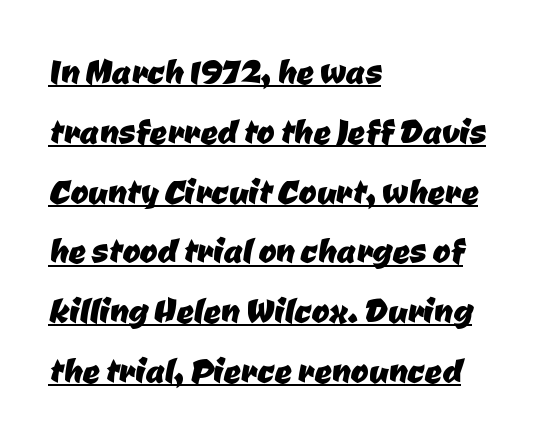
Q: Is the typeface a serif or a sans-serif typeface? A: Sans-serif.
Q: Is the text underlined? A: Yes.
Q: How is the paragraph aligned? A: Left-aligned.
Q: Is the spacing between letters normal or unusually wide? A: Normal.
Q: Is the spacing between lines tight, normal or loose? A: Normal.
Q: Width (condensed, normal, or wide)? A: Normal.
Q: Stroke contrast? A: Low.
Q: x-height? A: Medium.
Q: Monospaced? A: No.
